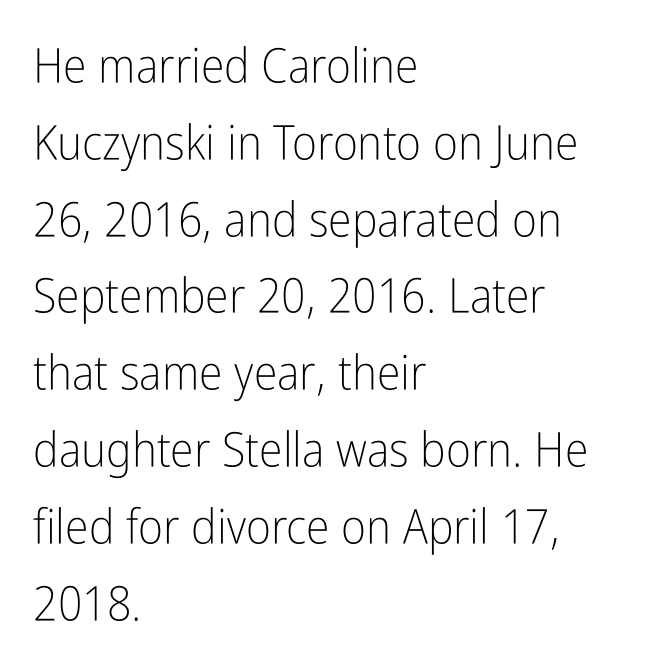
{"serif": "no", "italic": "no", "bold": "no", "weight": "light", "width": "condensed", "stroke_contrast": "low", "x_height": "medium", "monospaced": "no", "underline": "no", "align": "left", "line_spacing": "normal", "line_spacing_ratio": 1.6, "letter_spacing": "normal", "letter_spacing_em": 0.0, "glyph_px": 48}
